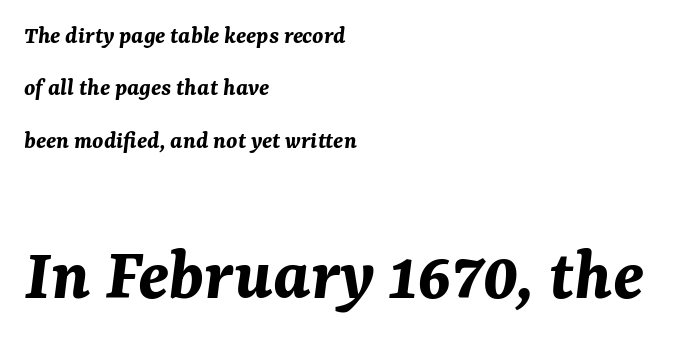
Q: Is the text bold? A: Yes.
Q: Is the text italic (slanted)? A: Yes, it leans right by about 7 degrees.
Q: Is the text underlined? A: No.
Q: How is the paragraph aligned? A: Left-aligned.
Q: Is the spacing between letters normal or unusually wide? A: Normal.
Q: Is the spacing between lines tight, normal or loose? A: Loose.
Q: Which block of text is set in a larger size, the first (top) or the second (bottom)? A: The second (bottom) one.
Q: Width (condensed, normal, or wide)? A: Normal.
Q: Stroke contrast? A: Medium.
Q: x-height? A: Medium.
Q: Monospaced? A: No.
